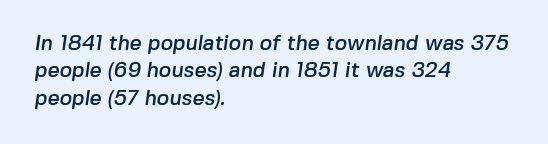
The image shows 21 px text type; set left-aligned, normal line spacing (1.3x), normal letter spacing, not underlined.
